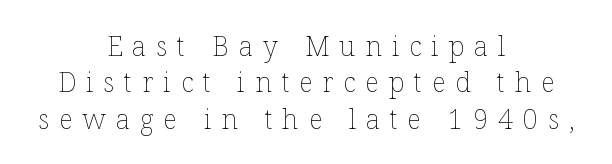
Q: Is the text bold? A: No.
Q: Is the text italic (slanted)? A: No, it is upright.
Q: Is the text underlined? A: No.
Q: How is the paragraph aligned? A: Centered.
Q: Is the spacing between letters normal or unusually wide? A: Unusually wide.
Q: Is the spacing between lines tight, normal or loose? A: Normal.
